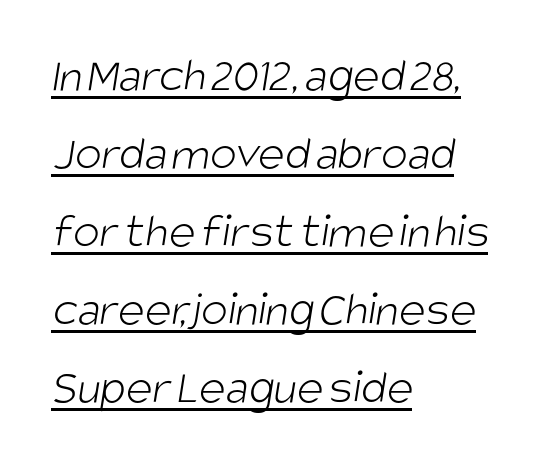
Q: Is the text bold? A: No.
Q: Is the typeface a serif or a sans-serif typeface? A: Sans-serif.
Q: Is the text underlined? A: Yes.
Q: How is the paragraph aligned? A: Left-aligned.
Q: Is the spacing between letters normal or unusually wide? A: Normal.
Q: Is the spacing between lines tight, normal or loose? A: Normal.
Q: Width (condensed, normal, or wide)? A: Condensed.
Q: Stroke contrast? A: Low.
Q: x-height? A: Large.
Q: Monospaced? A: No.
